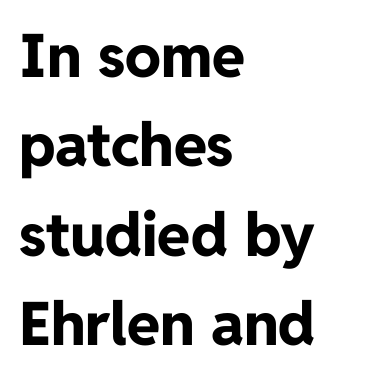
{"serif": "no", "italic": "no", "bold": "yes", "weight": "bold", "width": "normal", "stroke_contrast": "low", "x_height": "medium", "monospaced": "no", "underline": "no", "align": "left", "line_spacing": "normal", "line_spacing_ratio": 1.49, "letter_spacing": "normal", "letter_spacing_em": 0.0, "glyph_px": 60}
